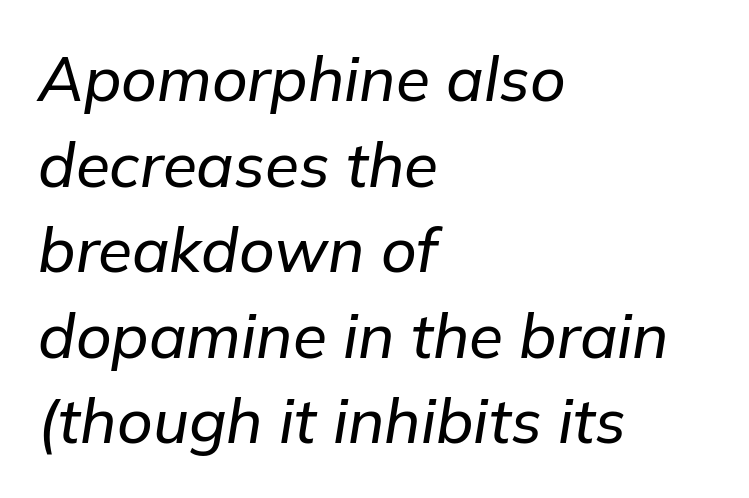
Unmarked baselines from the first word to the last. Italic: yes, the glyphs are oblique. The leading is moderate, giving the passage an even texture. Look at the tracking — it's just the regular setting, nothing added. Is the block centered? No — it sits flush against the left margin.
